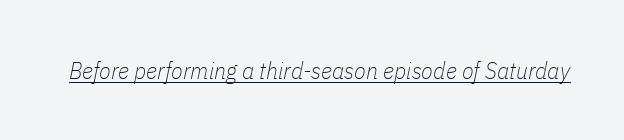
Counters stay open thanks to moderate or lighter strokes. The face used here is rendered with its standard letterfit. These characters rest on top of a visible drawn line. Style check: oblique.
